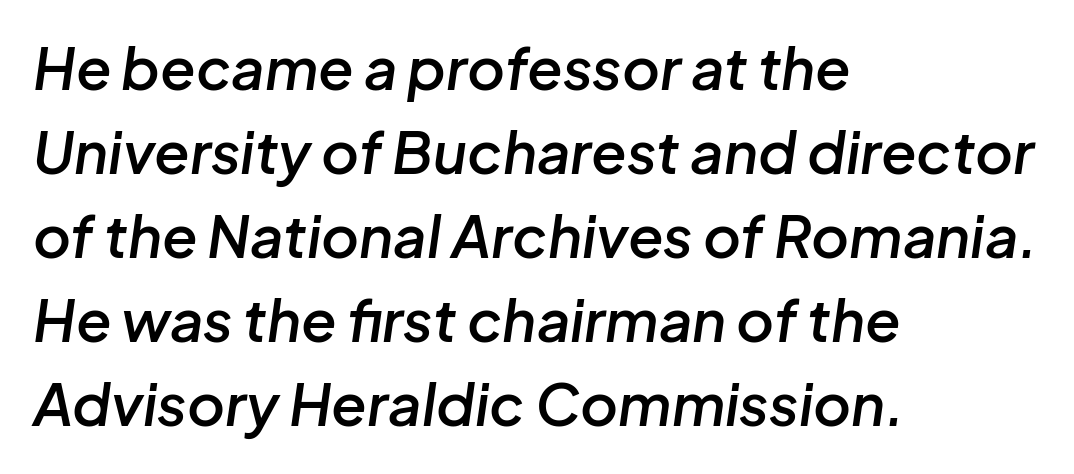
Varying glyph widths throughout — classic text-font behaviour. What's the leading like? Ordinary, nothing unusual. Does the copy run flush right? No — it runs flush left. Just letters on the line, the space beneath them empty. The axis of the letterforms is tilted away from vertical.
